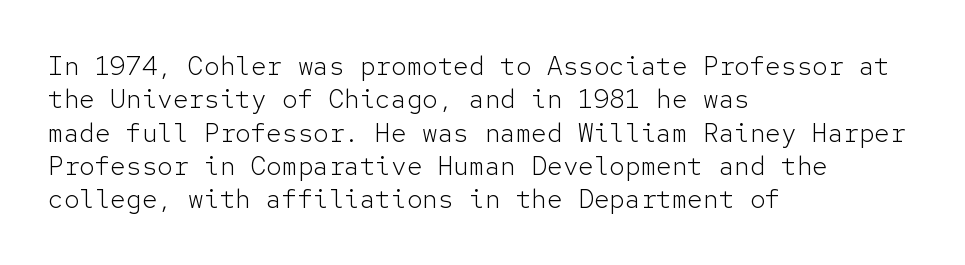
Q: Is the text bold? A: No.
Q: Is the text italic (slanted)? A: No, it is upright.
Q: Is the text underlined? A: No.
Q: How is the paragraph aligned? A: Left-aligned.
Q: Is the spacing between letters normal or unusually wide? A: Normal.
Q: Is the spacing between lines tight, normal or loose? A: Normal.
